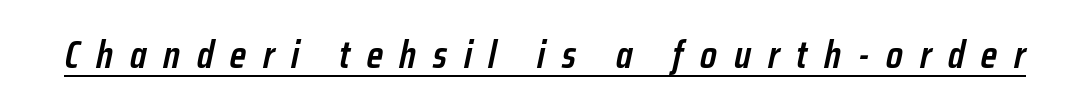
The image shows 39 px semibold, condensed type, italic (leaning right); set unusually wide letter spacing (+0.43 em), underlined; low stroke contrast and a medium x-height.
